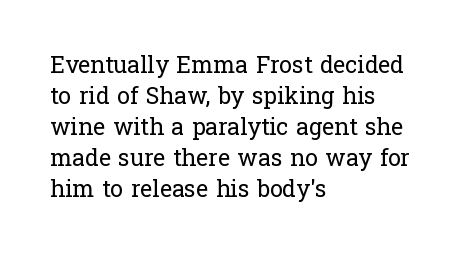
The image shows 23 px text type, upright; set left-aligned, normal line spacing (1.35x), normal letter spacing, not underlined.
